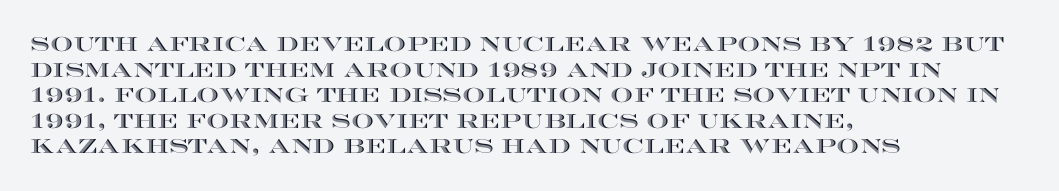
Nobody drew a line under any word here. Italic? Not at all — the glyphs are vertical. The rendering uses a moderate line-height, typical for paragraphs. You could call the tracking neutral — neither tight nor loose. This sample is left-justified, so line endings fall wherever the words run out.
